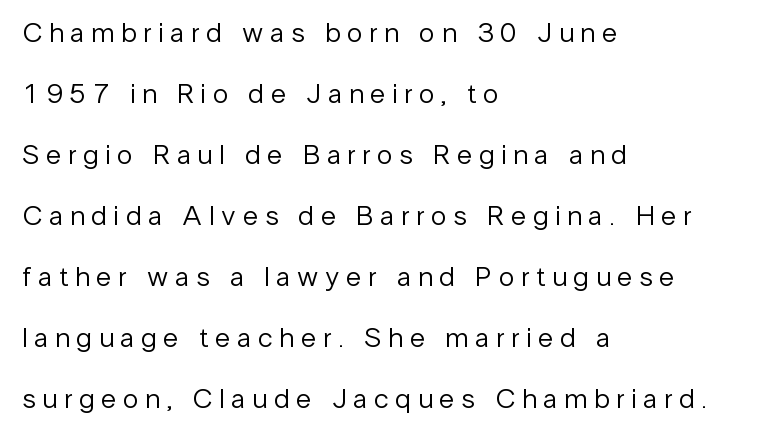
Q: Is the text bold? A: No.
Q: Is the text italic (slanted)? A: No, it is upright.
Q: Is the typeface a serif or a sans-serif typeface? A: Sans-serif.
Q: Is the text underlined? A: No.
Q: How is the paragraph aligned? A: Left-aligned.
Q: Is the spacing between letters normal or unusually wide? A: Unusually wide.
Q: Is the spacing between lines tight, normal or loose? A: Loose.
Q: Width (condensed, normal, or wide)? A: Normal.
Q: Stroke contrast? A: Low.
Q: x-height? A: Medium.
Q: Monospaced? A: No.
